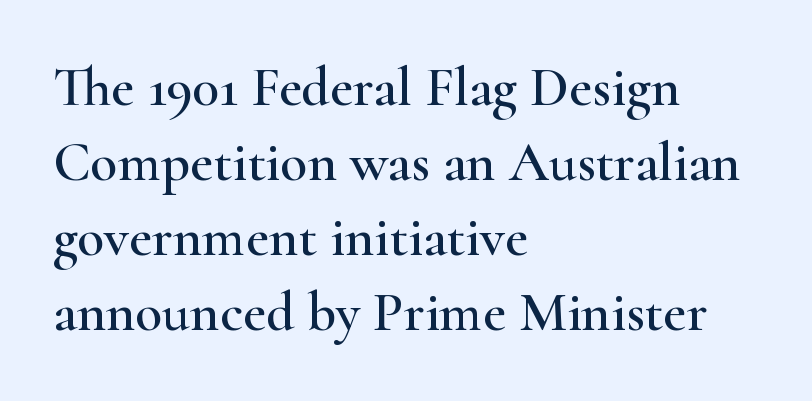
{"serif": "yes", "italic": "no", "width": "wide", "stroke_contrast": "high", "x_height": "small", "monospaced": "no", "underline": "no", "align": "left", "line_spacing": "normal", "line_spacing_ratio": 1.34, "letter_spacing": "normal", "letter_spacing_em": 0.0, "glyph_px": 56}
